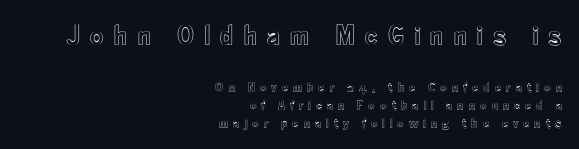
In terms of posture, this sample is upright. In terms of letterspacing, this is a distinctly airy, spread setting. Here the designer chose a conventional face with non-uniform glyph widths. The space beneath each line is pristine and unruled.
